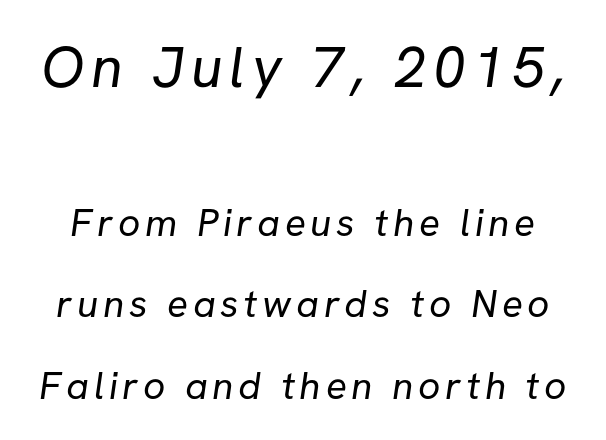
{"serif": "no", "bold": "no", "weight": "regular", "width": "normal", "stroke_contrast": "low", "x_height": "medium", "monospaced": "no", "underline": "no", "line_spacing": "loose", "line_spacing_ratio": 2.09, "larger_block": "first", "size_ratio": 1.49, "glyph_px": 58}
